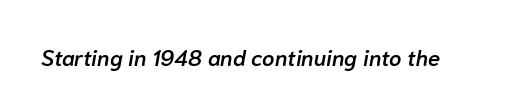
Q: Is the text bold? A: Semi-bold.
Q: Is the text italic (slanted)? A: Yes, it leans right by about 10 degrees.
Q: Is the text underlined? A: No.
Q: Is the spacing between letters normal or unusually wide? A: Normal.
